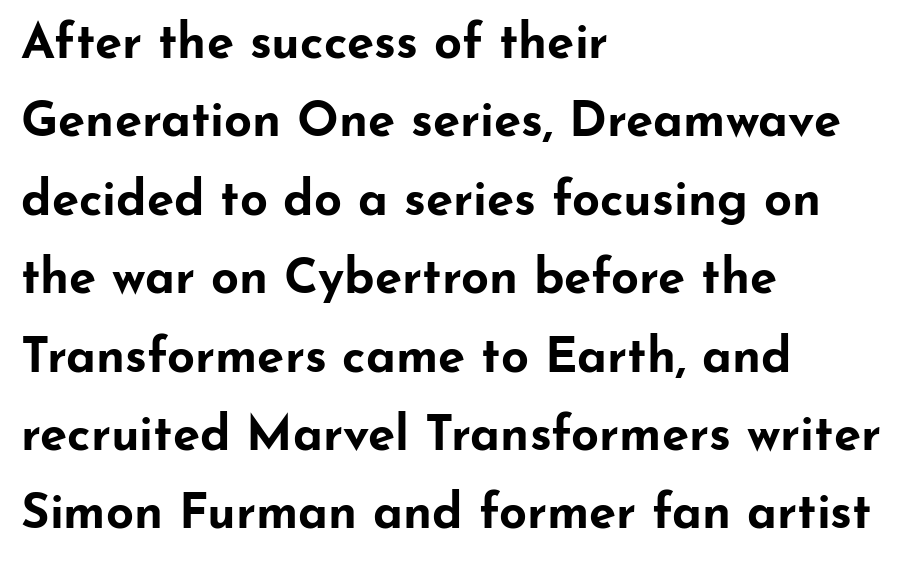
Grotesque or geometric, the face here clearly has no serifs. Weight check: bold — yes, fully. Does the leading feel generous? No, just average. This sample is left-justified, so line endings fall wherever the words run out.
